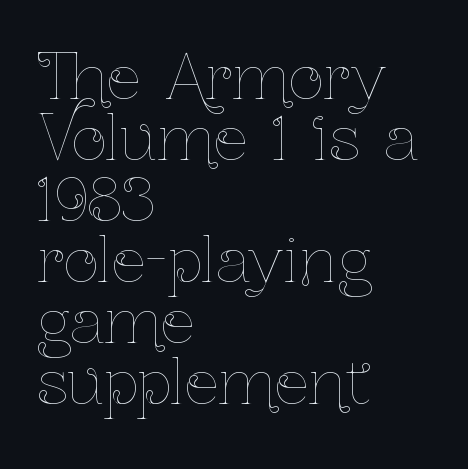
Q: Is the text bold? A: No.
Q: Is the text italic (slanted)? A: No, it is upright.
Q: Is the text underlined? A: No.
Q: How is the paragraph aligned? A: Left-aligned.
Q: Is the spacing between letters normal or unusually wide? A: Normal.
Q: Is the spacing between lines tight, normal or loose? A: Tight.
Q: Width (condensed, normal, or wide)? A: Condensed.
Q: Stroke contrast? A: Low.
Q: x-height? A: Medium.
Q: Monospaced? A: No.
